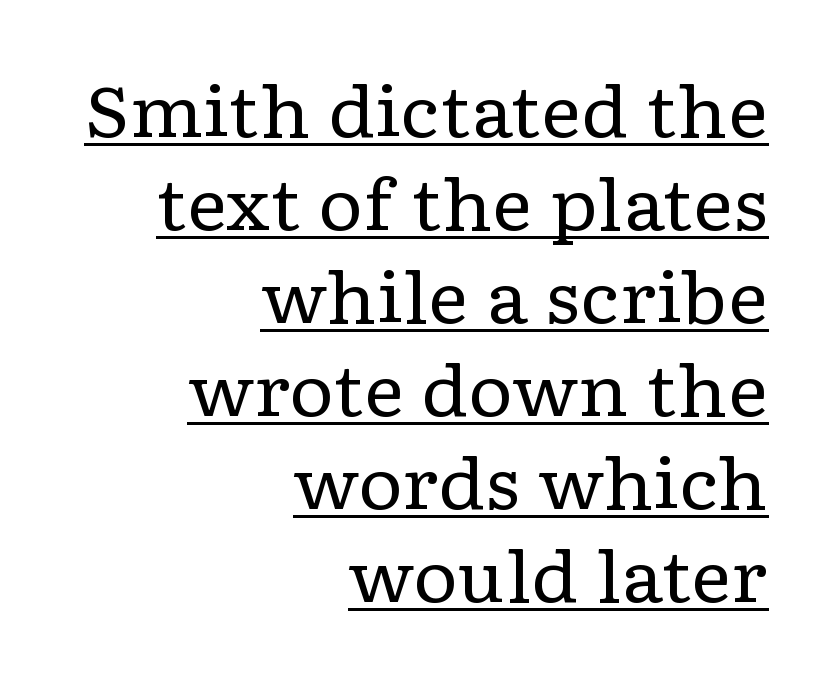
{"serif": "yes", "italic": "no", "bold": "no", "weight": "regular", "width": "wide", "stroke_contrast": "low", "x_height": "medium", "monospaced": "no", "underline": "yes", "align": "right", "line_spacing": "normal", "line_spacing_ratio": 1.33, "letter_spacing": "normal", "letter_spacing_em": 0.0, "glyph_px": 70}
